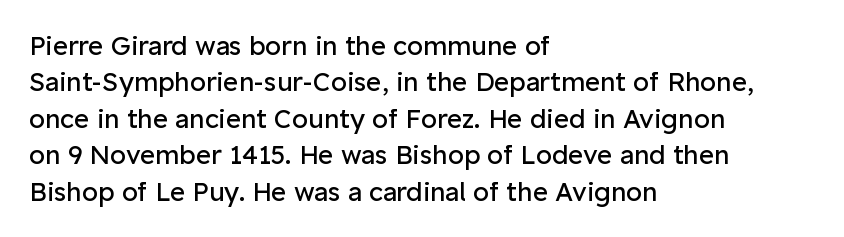
Short and long lines alike share a common starting point at left. The typeface has the unassuming heft of standard copy or less. Is the letter spacing exaggerated? No — it looks like the ordinary default. Has an underline been added? It has not. Posture: vertical.
